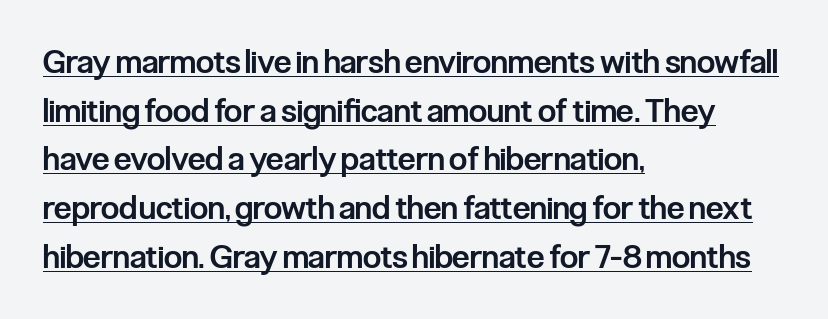
{"serif": "no", "italic": "no", "bold": "semi", "weight": "semibold", "width": "condensed", "stroke_contrast": "low", "x_height": "medium", "monospaced": "no", "underline": "yes", "align": "left", "line_spacing": "normal", "line_spacing_ratio": 1.52, "letter_spacing": "normal", "letter_spacing_em": 0.0, "glyph_px": 32}
